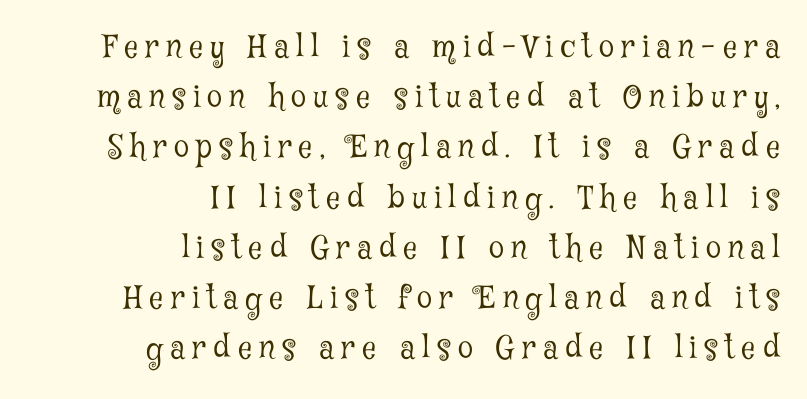
{"serif": "yes", "italic": "no", "bold": "no", "weight": "light", "width": "condensed", "stroke_contrast": "low", "x_height": "medium", "monospaced": "no", "underline": "no", "align": "right", "line_spacing": "normal", "line_spacing_ratio": 1.62, "letter_spacing": "wide", "letter_spacing_em": 0.23, "glyph_px": 31}
